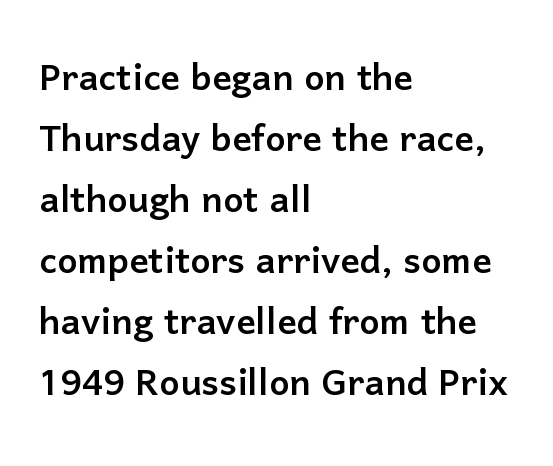
Q: Is the text italic (slanted)? A: No, it is upright.
Q: Is the typeface a serif or a sans-serif typeface? A: Sans-serif.
Q: Is the text underlined? A: No.
Q: How is the paragraph aligned? A: Left-aligned.
Q: Is the spacing between letters normal or unusually wide? A: Normal.
Q: Is the spacing between lines tight, normal or loose? A: Normal.
Q: Width (condensed, normal, or wide)? A: Normal.
Q: Stroke contrast? A: Low.
Q: x-height? A: Medium.
Q: Monospaced? A: No.
